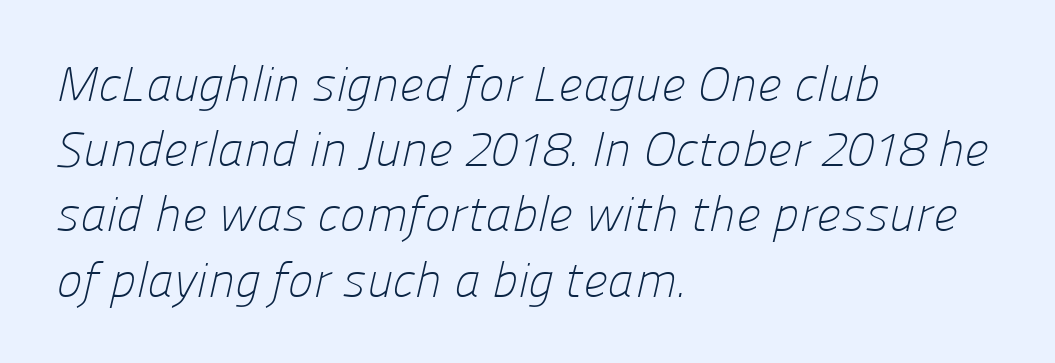
The image shows 49 px light sans-serif type; set left-aligned, normal line spacing (1.33x), normal letter spacing, not underlined; low stroke contrast and a medium x-height.
